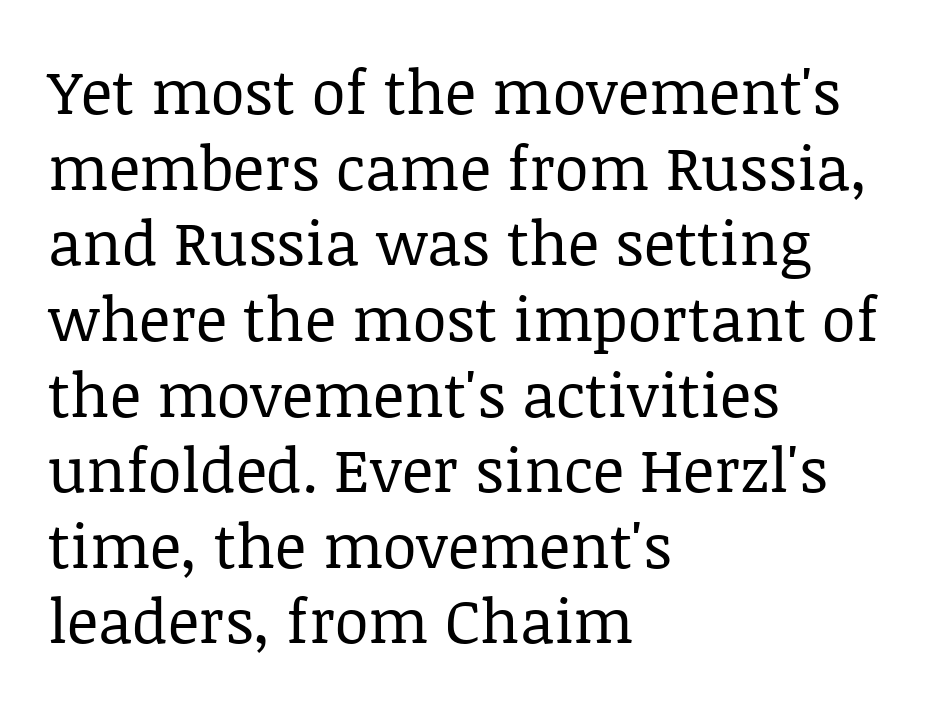
The image shows 61 px regular-weight serif type, upright; set left-aligned, line spacing 1.24x, normal letter spacing, not underlined; low stroke contrast and a large x-height.
